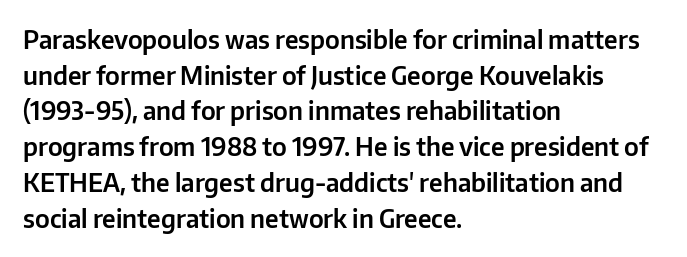
{"italic": "no", "underline": "no", "align": "left", "line_spacing": "normal", "line_spacing_ratio": 1.43, "letter_spacing": "normal", "letter_spacing_em": 0.0, "glyph_px": 25}
